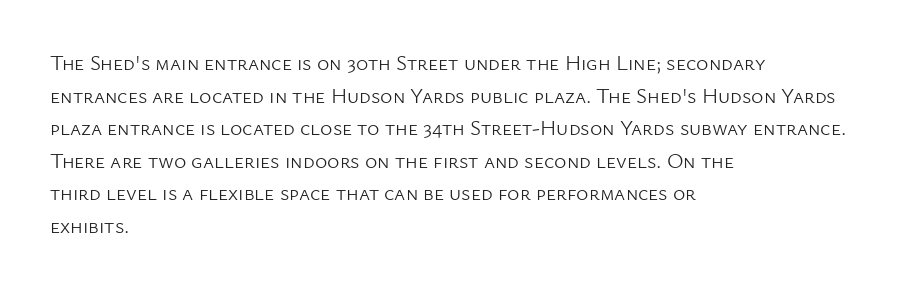
Q: Is the text bold? A: No.
Q: Is the text italic (slanted)? A: No, it is upright.
Q: Is the text underlined? A: No.
Q: How is the paragraph aligned? A: Left-aligned.
Q: Is the spacing between letters normal or unusually wide? A: Normal.
Q: Is the spacing between lines tight, normal or loose? A: Normal.
